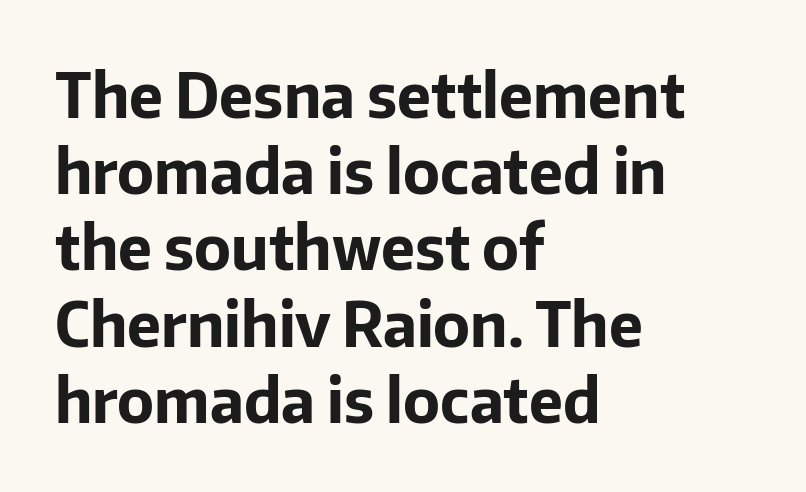
Q: Is the text bold? A: Yes.
Q: Is the text italic (slanted)? A: No, it is upright.
Q: Is the typeface a serif or a sans-serif typeface? A: Sans-serif.
Q: Is the text underlined? A: No.
Q: How is the paragraph aligned? A: Left-aligned.
Q: Is the spacing between letters normal or unusually wide? A: Normal.
Q: Is the spacing between lines tight, normal or loose? A: Normal.
Q: Width (condensed, normal, or wide)? A: Normal.
Q: Stroke contrast? A: Low.
Q: x-height? A: Medium.
Q: Monospaced? A: No.
